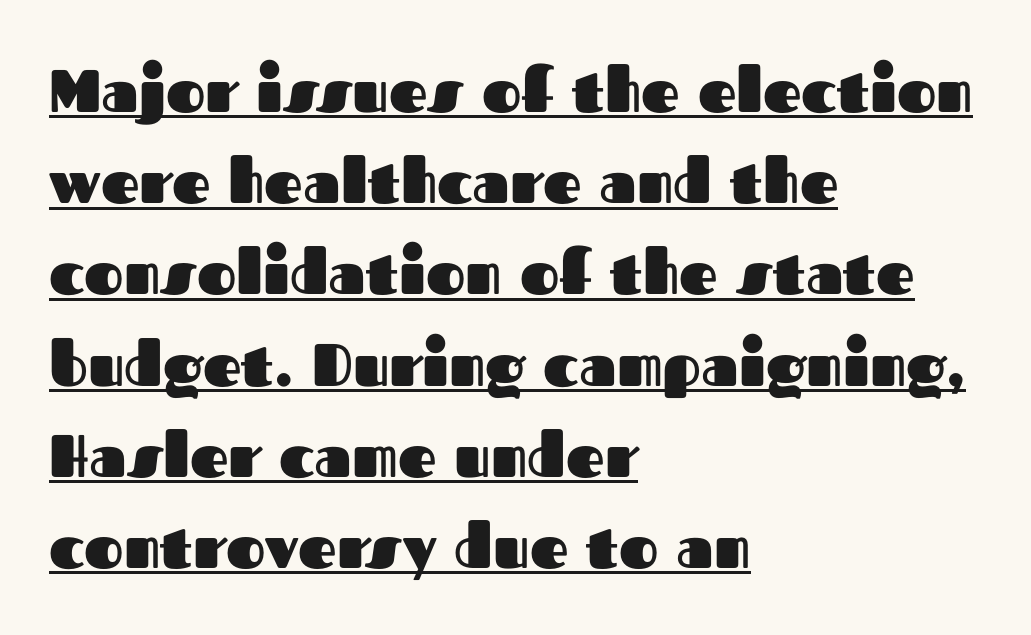
{"serif": "no", "italic": "no", "bold": "yes", "weight": "heavy", "width": "normal", "stroke_contrast": "medium", "x_height": "medium", "monospaced": "no", "underline": "yes", "align": "left", "line_spacing": "normal", "line_spacing_ratio": 1.52, "letter_spacing": "normal", "letter_spacing_em": 0.0, "glyph_px": 60}
